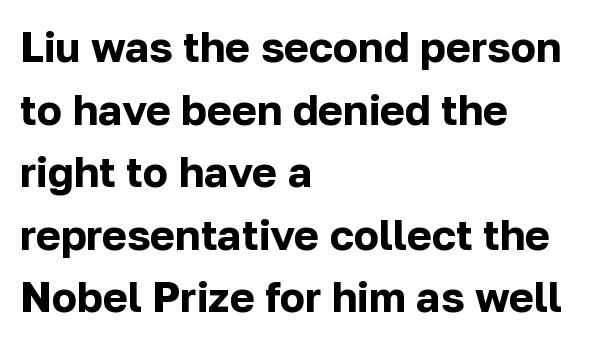
The lines in this sample share a left origin and differ only in where they stop. Check the space under the baseline: it is left empty. Is the letter spacing exaggerated? No — it looks like the ordinary default. The characters display no serif detailing; their extremities are plain. The block of text has a typical density, with ordinary space between rows.
